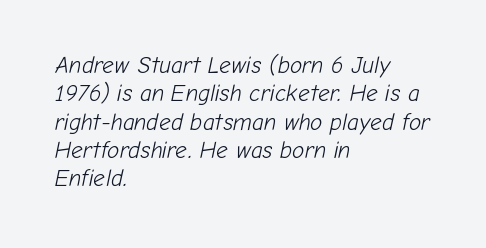
Q: Is the text bold? A: No.
Q: Is the text italic (slanted)? A: Yes, it leans right by about 12 degrees.
Q: Is the text underlined? A: No.
Q: How is the paragraph aligned? A: Left-aligned.
Q: Is the spacing between letters normal or unusually wide? A: Normal.
